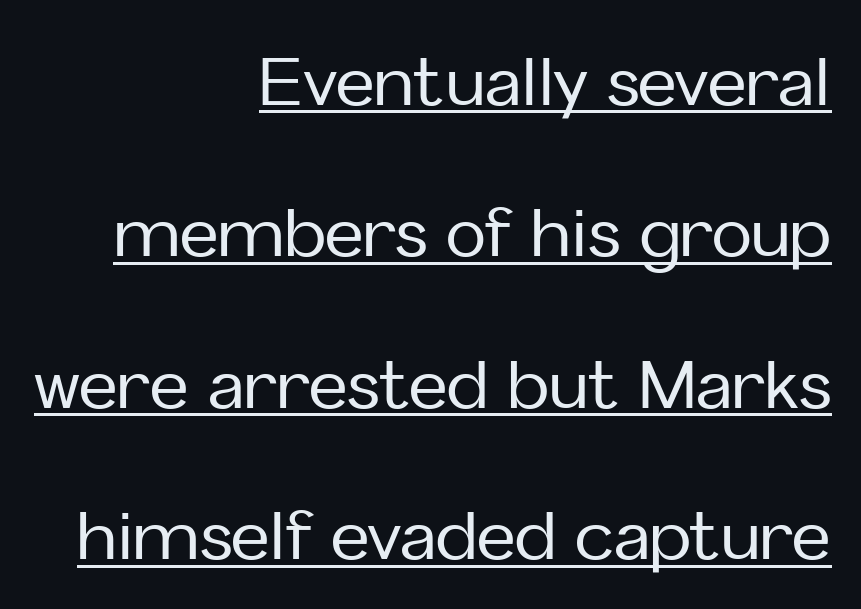
The image shows 67 px sans-serif type, upright; set right-aligned, loose line spacing (2.26x), normal letter spacing, underlined; low stroke contrast and a medium x-height.
